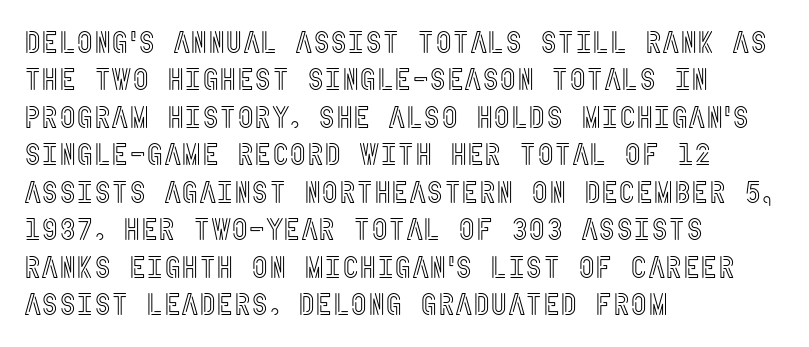
Q: Is the text italic (slanted)? A: No, it is upright.
Q: Is the text underlined? A: No.
Q: How is the paragraph aligned? A: Left-aligned.
Q: Is the spacing between letters normal or unusually wide? A: Normal.
Q: Is the spacing between lines tight, normal or loose? A: Normal.
Q: Width (condensed, normal, or wide)? A: Condensed.
Q: x-height? A: Large.
